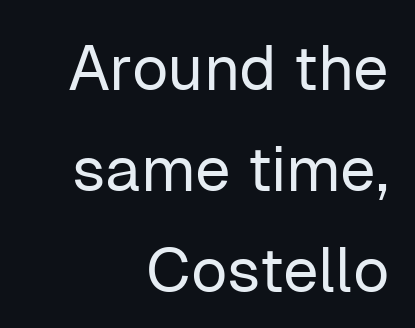
The image shows 63 px regular-weight sans-serif type, upright; set right-aligned, normal line spacing (1.6x), normal letter spacing, not underlined; low stroke contrast and a medium x-height.
